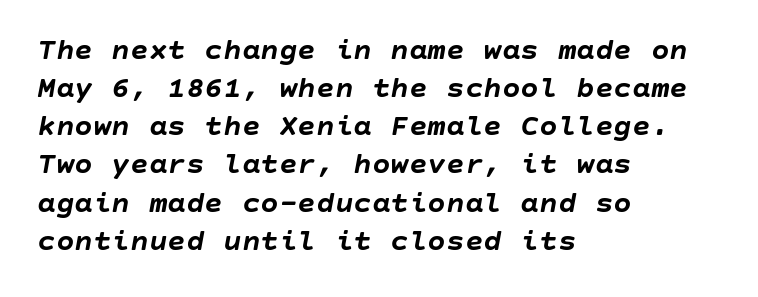
The image shows 31 px semibold type, italic (leaning right); set left-aligned, line spacing 1.23x, normal letter spacing, not underlined; low stroke contrast and a large x-height.
